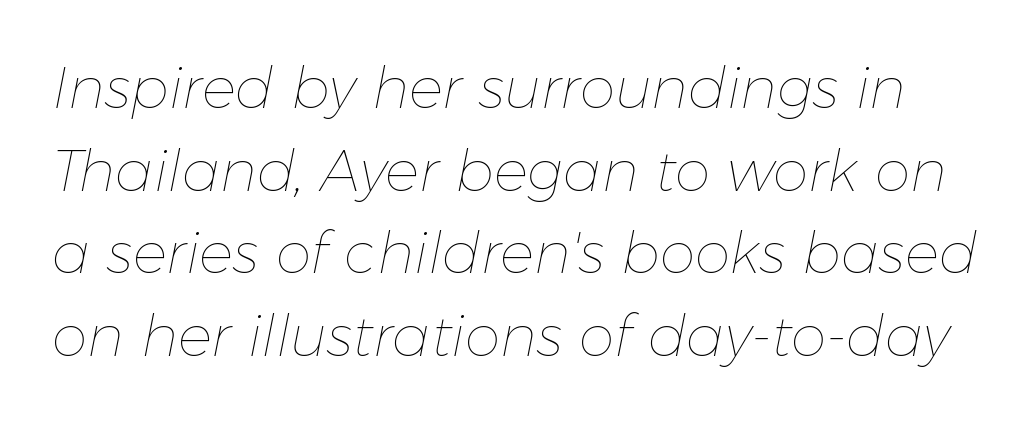
Q: Is the text bold? A: No.
Q: Is the text italic (slanted)? A: Yes, it leans right by about 11 degrees.
Q: Is the text underlined? A: No.
Q: Is the spacing between letters normal or unusually wide? A: Normal.
Q: Is the spacing between lines tight, normal or loose? A: Normal.
Q: Width (condensed, normal, or wide)? A: Normal.
Q: Stroke contrast? A: Low.
Q: x-height? A: Medium.
Q: Monospaced? A: No.
